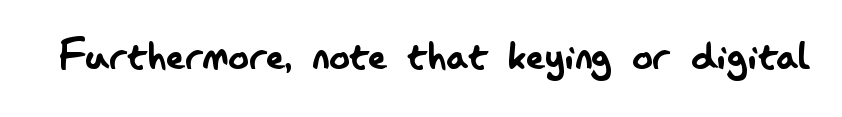
{"serif": "no", "italic": "no", "bold": "no", "weight": "regular", "width": "condensed", "stroke_contrast": "low", "x_height": "small", "monospaced": "no", "underline": "no", "letter_spacing": "normal", "letter_spacing_em": 0.0, "glyph_px": 52}
